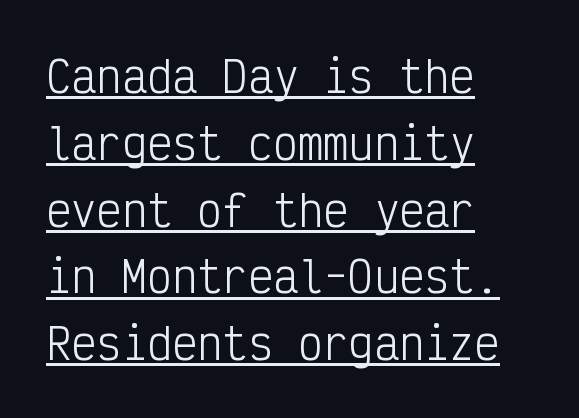
Does the copy run flush right? No — it runs flush left. Font category for this specimen: sans-serif. This is not heavy type; no bold has been used. Do the letters lean? They stand straight. There is no visible air inserted between adjacent glyphs. Note the uniform advance width — an 'i' takes as much space as an 'm'.
